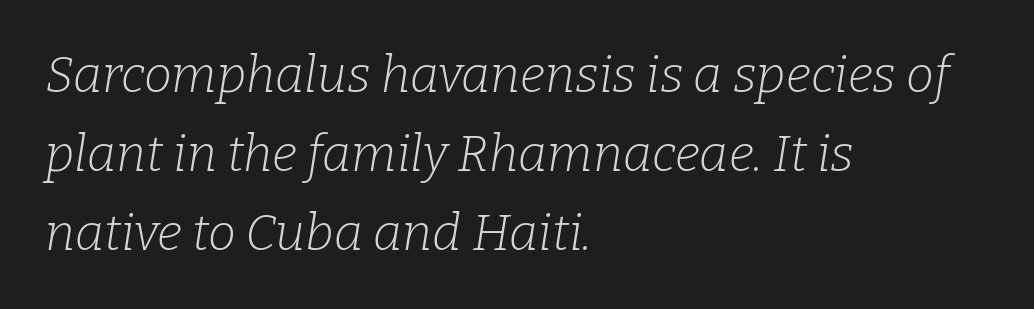
Honestly, the row spacing looks completely unremarkable. Beneath every word, the page is bare. Does the type have serifs? Yes, each stem ends in a small foot. Rendered with sloped, italic letterforms.
